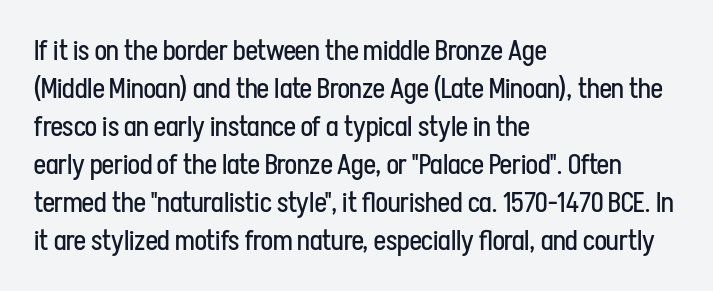
Q: Is the text bold? A: No.
Q: Is the text italic (slanted)? A: No, it is upright.
Q: Is the typeface a serif or a sans-serif typeface? A: Sans-serif.
Q: Is the text underlined? A: No.
Q: How is the paragraph aligned? A: Left-aligned.
Q: Is the spacing between letters normal or unusually wide? A: Normal.
Q: Is the spacing between lines tight, normal or loose? A: Normal.
Q: Width (condensed, normal, or wide)? A: Condensed.
Q: Stroke contrast? A: Low.
Q: x-height? A: Medium.
Q: Monospaced? A: No.
